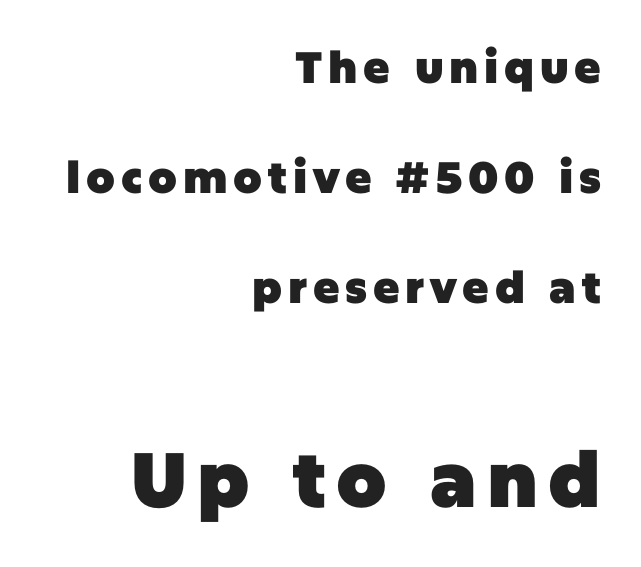
Each letter keeps its own natural width here, so spacing adapts to shape. If you drew a line through each stem, it would be perfectly vertical. Students, this is bold: see how much ink each stroke carries. The letters carry no serifs — their stems end cleanly without finishing strokes. Check the space under the baseline: it is left empty. One glance says open: line gaps are wider than usual.
